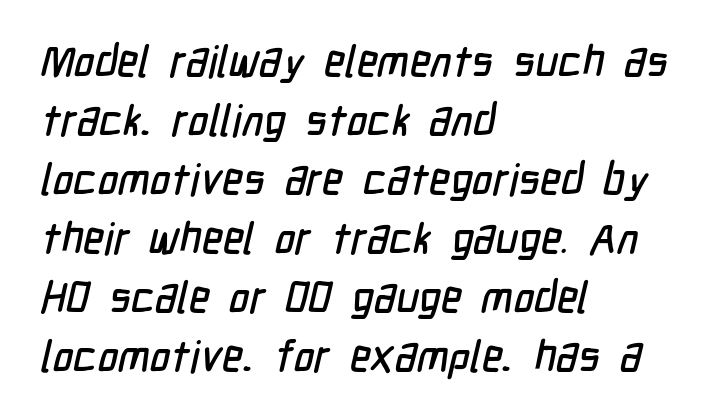
The image shows 44 px condensed sans-serif type; set left-aligned, normal line spacing (1.34x), normal letter spacing, not underlined; low stroke contrast and a medium x-height.
